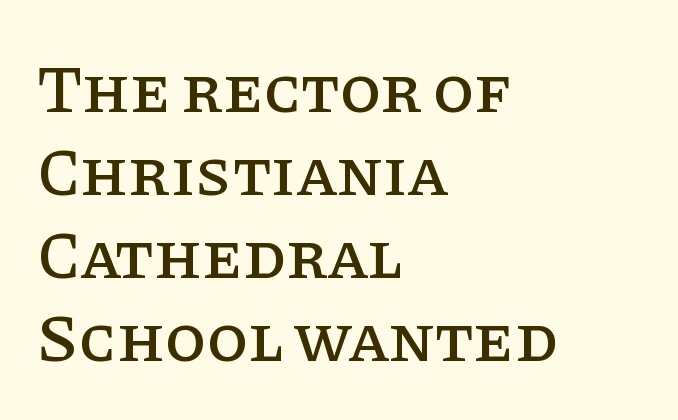
Q: Is the text italic (slanted)? A: No, it is upright.
Q: Is the typeface a serif or a sans-serif typeface? A: Serif.
Q: Is the text underlined? A: No.
Q: How is the paragraph aligned? A: Left-aligned.
Q: Is the spacing between letters normal or unusually wide? A: Normal.
Q: Width (condensed, normal, or wide)? A: Normal.
Q: Stroke contrast? A: Low.
Q: x-height? A: Large.
Q: Monospaced? A: No.
